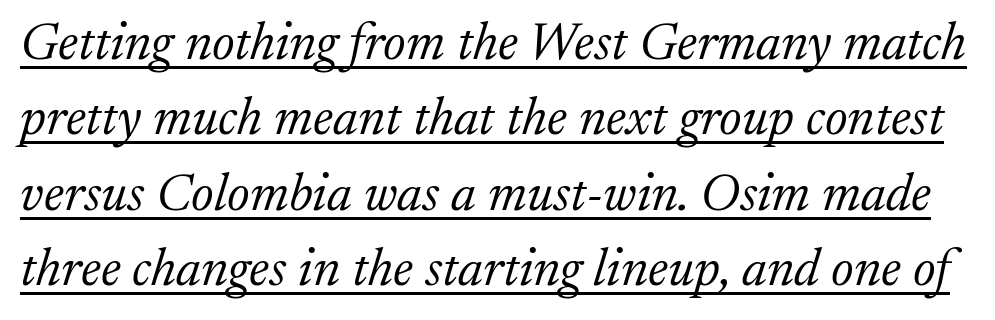
The text was rendered using a seriffed face with decorative stroke endings. The line texture is even and compact thanks to regular tracking. Emphasis is given by a line drawn under the lettering. Counters stay open thanks to moderate or lighter strokes.
